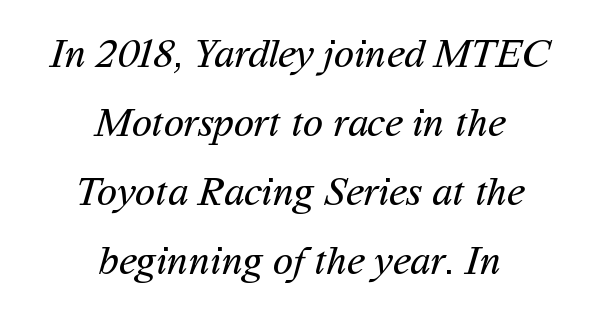
The letters advance in unequal steps, a hallmark of proportional type. This is sans-serif lettering, the kind often seen on screens and signage. The characters are drawn with everyday or finer stroke widths. Each line is balanced around a shared central axis. Tracking here is standard; glyphs follow each other at the usual distance.
